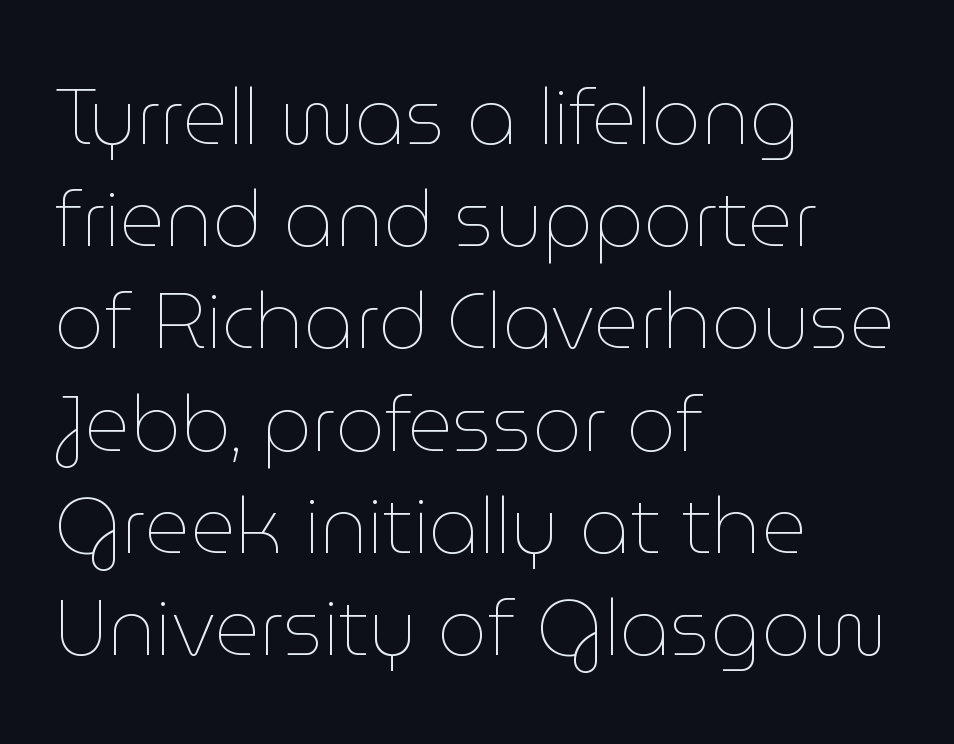
Q: Is the text bold? A: No.
Q: Is the text italic (slanted)? A: No, it is upright.
Q: Is the text underlined? A: No.
Q: How is the paragraph aligned? A: Left-aligned.
Q: Is the spacing between letters normal or unusually wide? A: Normal.
Q: Is the spacing between lines tight, normal or loose? A: Normal.
Q: Width (condensed, normal, or wide)? A: Normal.
Q: Stroke contrast? A: Low.
Q: x-height? A: Medium.
Q: Monospaced? A: No.
